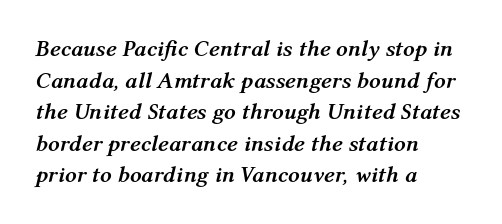
The lines are quadded left. A clean baseline with only descenders dipping below it. Compared with typical body copy, the letter spacing here is the same. Italic? Definitely — the glyphs are oblique. This block has exactly the height ordinary leading produces.
